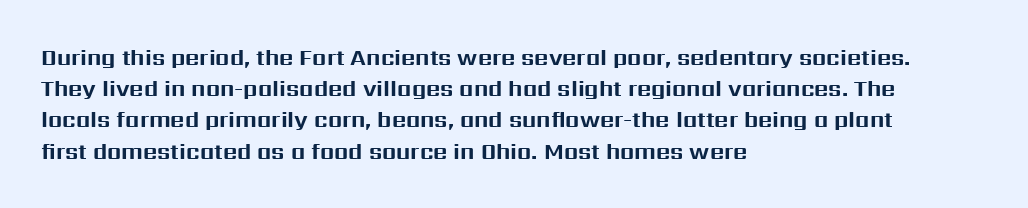
The image shows 22 px bold type, upright; set left-aligned, normal line spacing (1.42x), normal letter spacing, not underlined.
